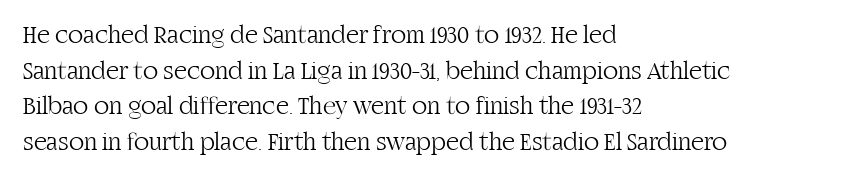
Q: Is the text bold? A: No.
Q: Is the text italic (slanted)? A: No, it is upright.
Q: Is the text underlined? A: No.
Q: How is the paragraph aligned? A: Left-aligned.
Q: Is the spacing between letters normal or unusually wide? A: Normal.
Q: Is the spacing between lines tight, normal or loose? A: Normal.
